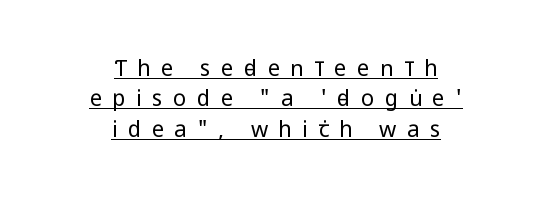
{"italic": "no", "bold": "no", "underline": "yes", "align": "center", "line_spacing": "normal", "line_spacing_ratio": 1.38, "letter_spacing": "wide", "letter_spacing_em": 0.47, "glyph_px": 22}
